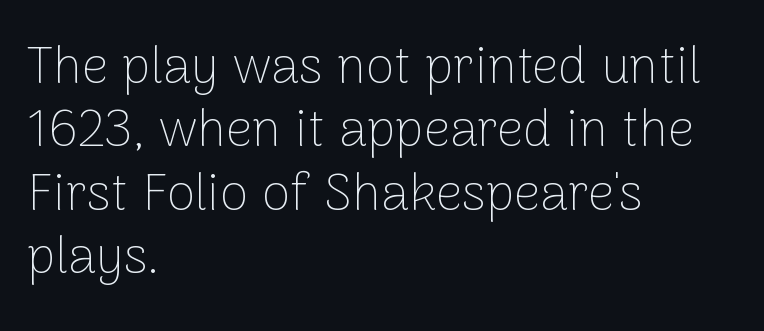
Q: Is the text bold? A: No.
Q: Is the text italic (slanted)? A: No, it is upright.
Q: Is the typeface a serif or a sans-serif typeface? A: Sans-serif.
Q: Is the text underlined? A: No.
Q: How is the paragraph aligned? A: Left-aligned.
Q: Is the spacing between letters normal or unusually wide? A: Normal.
Q: Width (condensed, normal, or wide)? A: Normal.
Q: Stroke contrast? A: Low.
Q: x-height? A: Medium.
Q: Monospaced? A: No.
